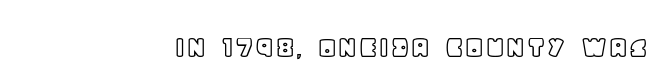
The image shows 33 px text type, upright; set normal letter spacing, not underlined; a large x-height.
